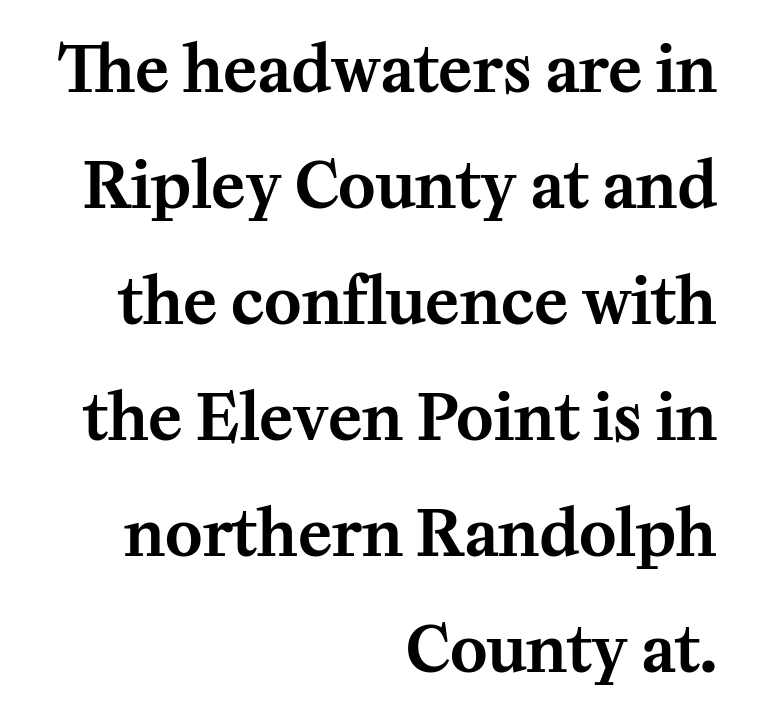
{"serif": "yes", "italic": "no", "width": "normal", "stroke_contrast": "medium", "x_height": "medium", "monospaced": "no", "underline": "no", "align": "right", "line_spacing_ratio": 1.84, "letter_spacing": "normal", "letter_spacing_em": 0.0, "glyph_px": 63}
